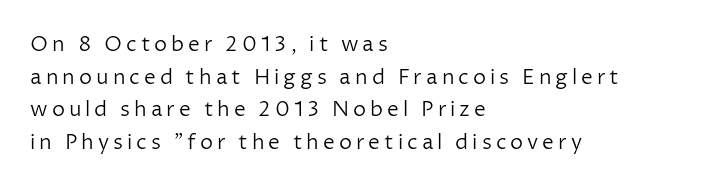
{"italic": "no", "bold": "no", "underline": "no", "align": "left", "line_spacing": "normal", "line_spacing_ratio": 1.55, "glyph_px": 21}
